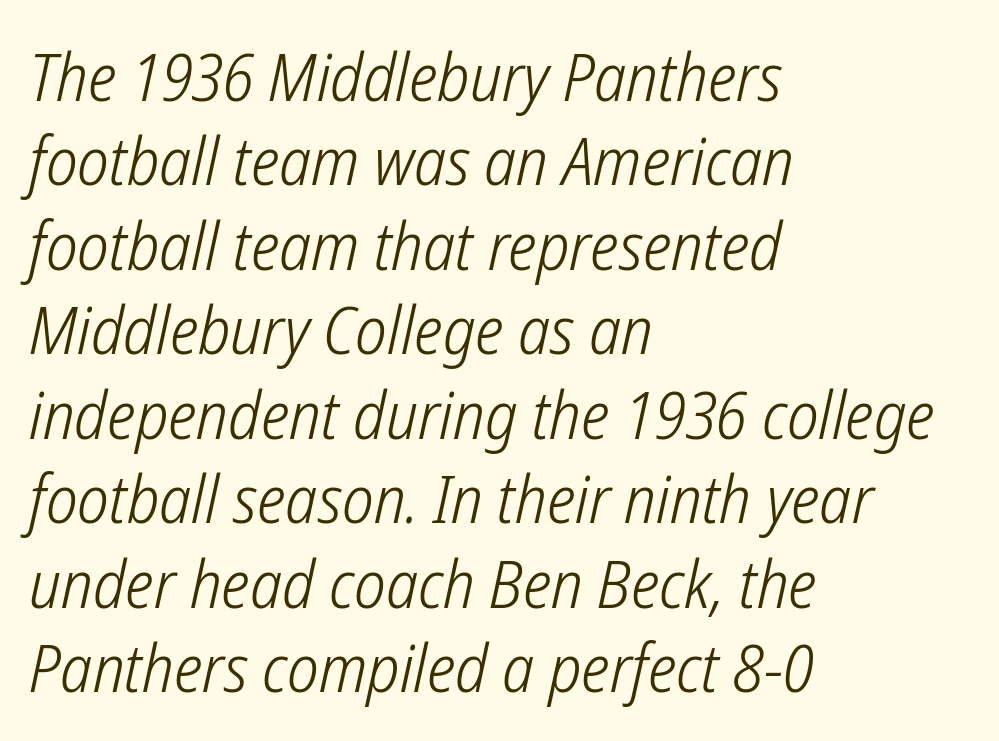
Does extra space separate the letters? No, they use regular spacing. Regarding serifs, this sample does without them. This rendering uses left alignment, leaving the right contour irregular. Caption: face not bold, strokes unweighted.
